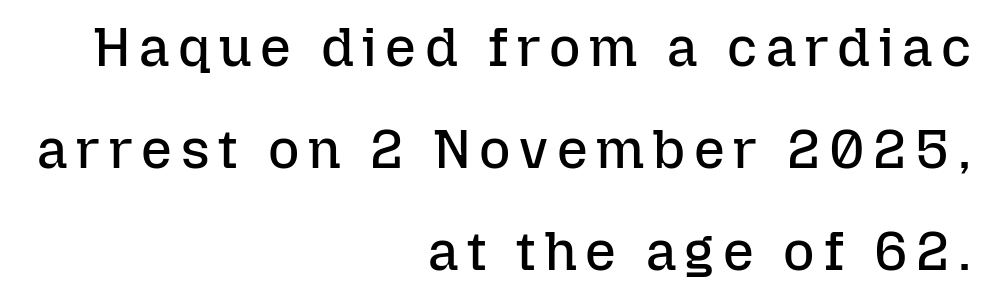
{"italic": "no", "bold": "no", "weight": "regular", "width": "normal", "stroke_contrast": "low", "x_height": "medium", "monospaced": "no", "underline": "no", "align": "right", "line_spacing_ratio": 1.89, "glyph_px": 54}
